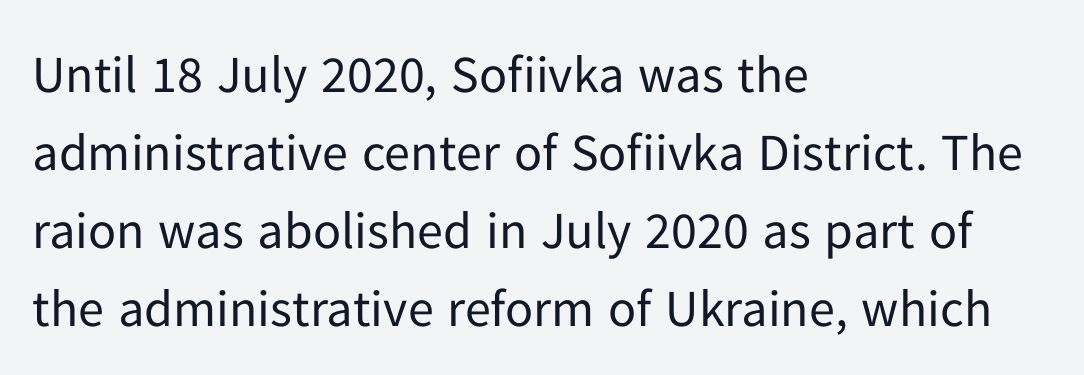
{"serif": "no", "italic": "no", "bold": "no", "weight": "regular", "width": "normal", "stroke_contrast": "low", "x_height": "medium", "monospaced": "no", "underline": "no", "align": "left", "line_spacing": "normal", "line_spacing_ratio": 1.5, "letter_spacing": "normal", "letter_spacing_em": 0.0, "glyph_px": 52}
